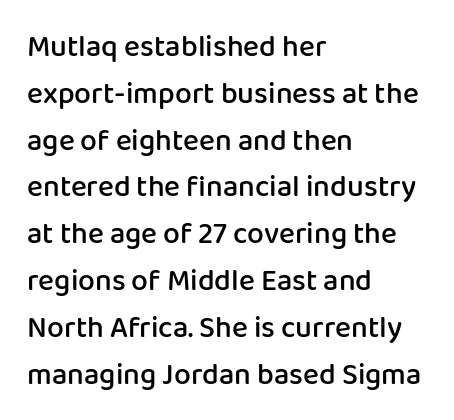
{"serif": "no", "italic": "no", "bold": "semi", "weight": "semibold", "width": "normal", "stroke_contrast": "low", "x_height": "medium", "monospaced": "no", "underline": "no", "align": "left", "line_spacing": "normal", "line_spacing_ratio": 1.56, "letter_spacing": "normal", "letter_spacing_em": 0.0, "glyph_px": 30}
